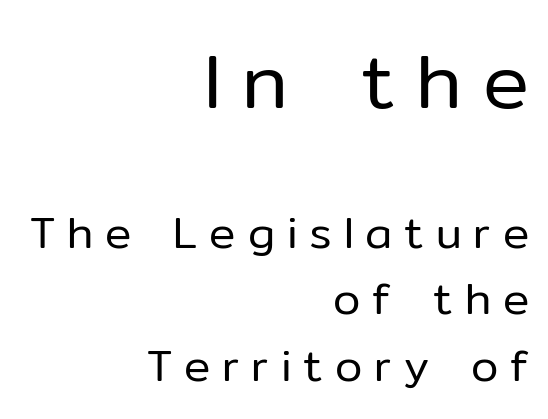
{"serif": "no", "italic": "no", "bold": "no", "weight": "regular", "width": "normal", "stroke_contrast": "low", "x_height": "medium", "monospaced": "no", "underline": "no", "align": "right", "line_spacing": "normal", "line_spacing_ratio": 1.51, "letter_spacing": "wide", "letter_spacing_em": 0.27, "larger_block": "first", "size_ratio": 1.75, "glyph_px": 77}
